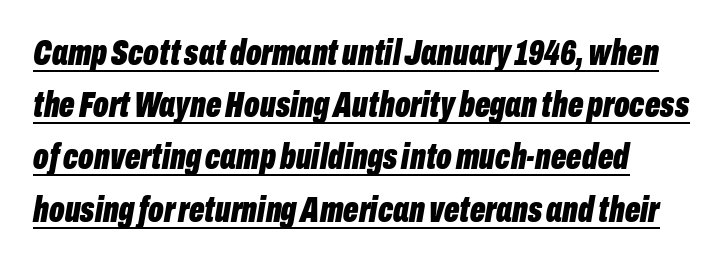
A typesetter would call this proportional, since set widths differ per character. Heavy-handed strokes throughout: this text is bold. Vertically, the passage feels balanced, rows spaced as you'd expect. The face used here is rendered with its standard letterfit. Rendered with sloped, italic letterforms.
